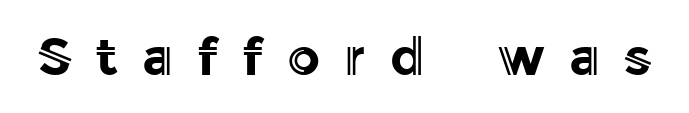
{"italic": "no", "width": "normal", "x_height": "medium", "monospaced": "no", "underline": "no", "letter_spacing": "wide", "letter_spacing_em": 0.46, "glyph_px": 52}
